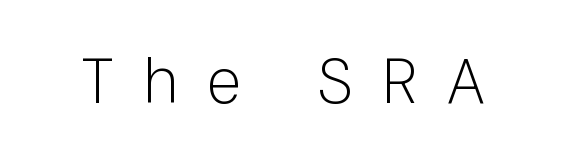
The image shows 63 px light sans-serif type, upright; set unusually wide letter spacing (+0.46 em), not underlined; low stroke contrast and a medium x-height.
